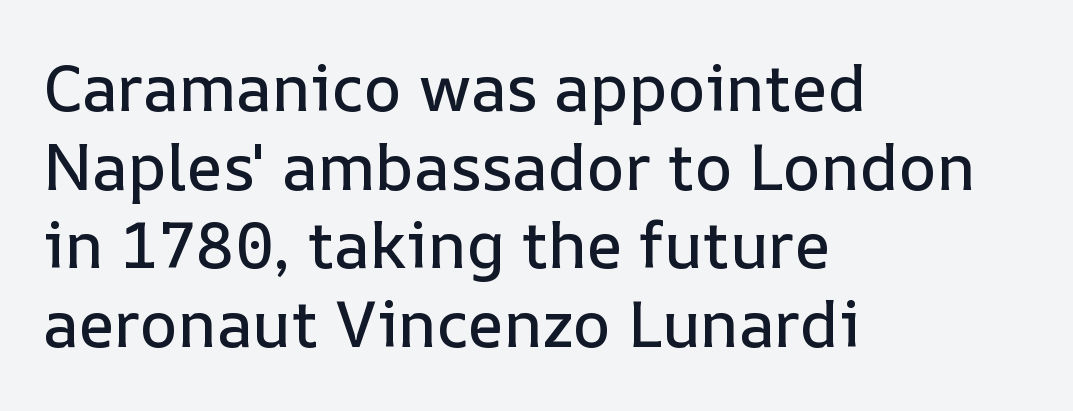
{"italic": "no", "width": "normal", "stroke_contrast": "low", "x_height": "medium", "monospaced": "no", "underline": "no", "align": "left", "line_spacing_ratio": 1.23, "letter_spacing": "normal", "letter_spacing_em": 0.0, "glyph_px": 64}
